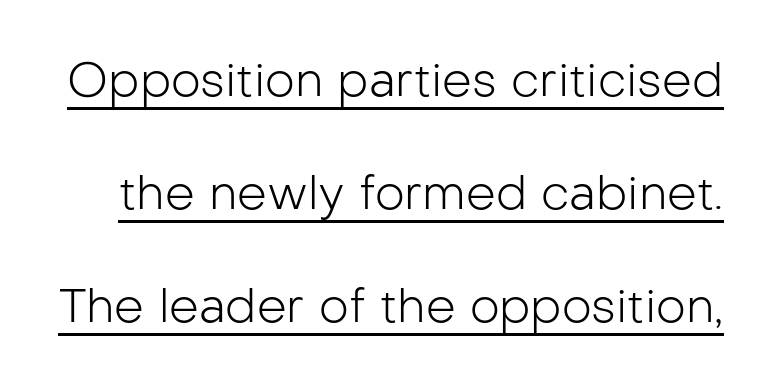
The image shows 47 px light sans-serif type, upright; set loose line spacing (2.4x), normal letter spacing, underlined; low stroke contrast and a medium x-height.
